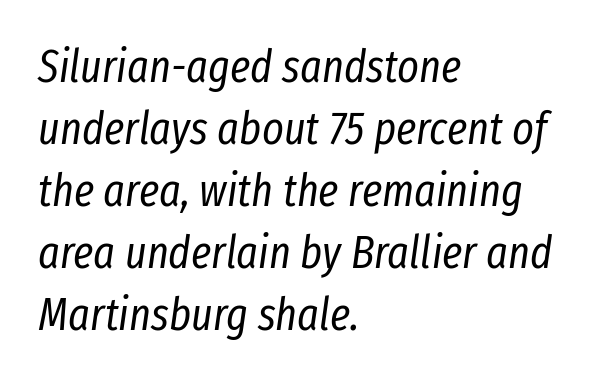
The image shows 46 px regular-weight, condensed type, italic (leaning right); set left-aligned, normal line spacing (1.35x), normal letter spacing, not underlined; low stroke contrast and a medium x-height.
